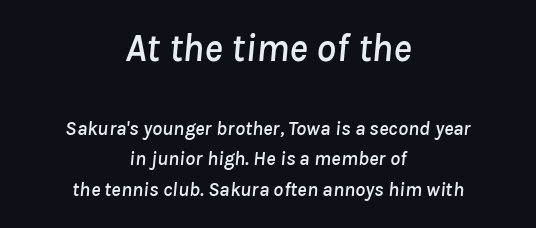
{"italic": "yes", "lean": "right", "slant_degrees": 8, "width": "normal", "stroke_contrast": "low", "x_height": "medium", "monospaced": "no", "underline": "no", "align": "center", "line_spacing": "normal", "line_spacing_ratio": 1.53, "letter_spacing": "normal", "letter_spacing_em": 0.0, "larger_block": "first", "size_ratio": 1.95, "glyph_px": 39}
